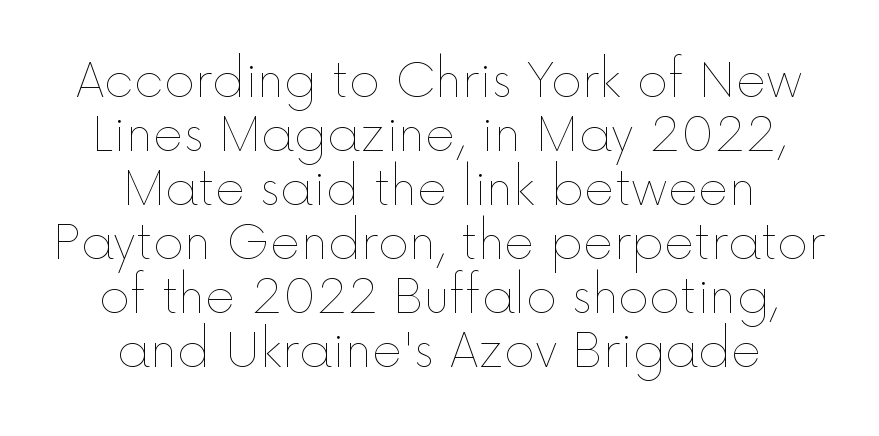
{"italic": "no", "bold": "no", "weight": "thin", "width": "normal", "x_height": "medium", "monospaced": "no", "underline": "no", "align": "center", "line_spacing": "tight", "line_spacing_ratio": 1.15, "letter_spacing": "normal", "letter_spacing_em": 0.0, "glyph_px": 47}
